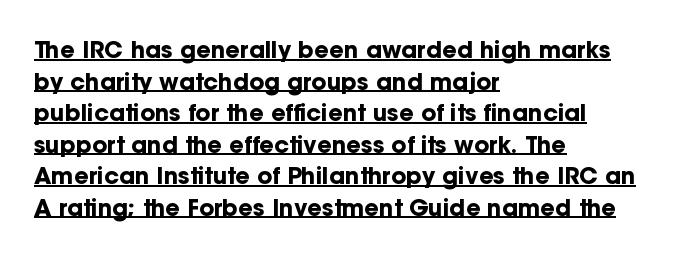
{"italic": "no", "bold": "yes", "underline": "yes", "align": "left", "line_spacing": "normal", "line_spacing_ratio": 1.37, "letter_spacing": "normal", "letter_spacing_em": 0.0, "glyph_px": 23}
